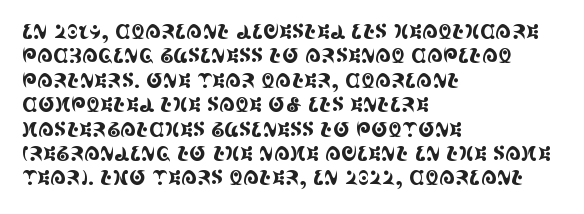
Q: Is the text italic (slanted)? A: No, it is upright.
Q: Is the text underlined? A: No.
Q: How is the paragraph aligned? A: Left-aligned.
Q: Is the spacing between letters normal or unusually wide? A: Normal.
